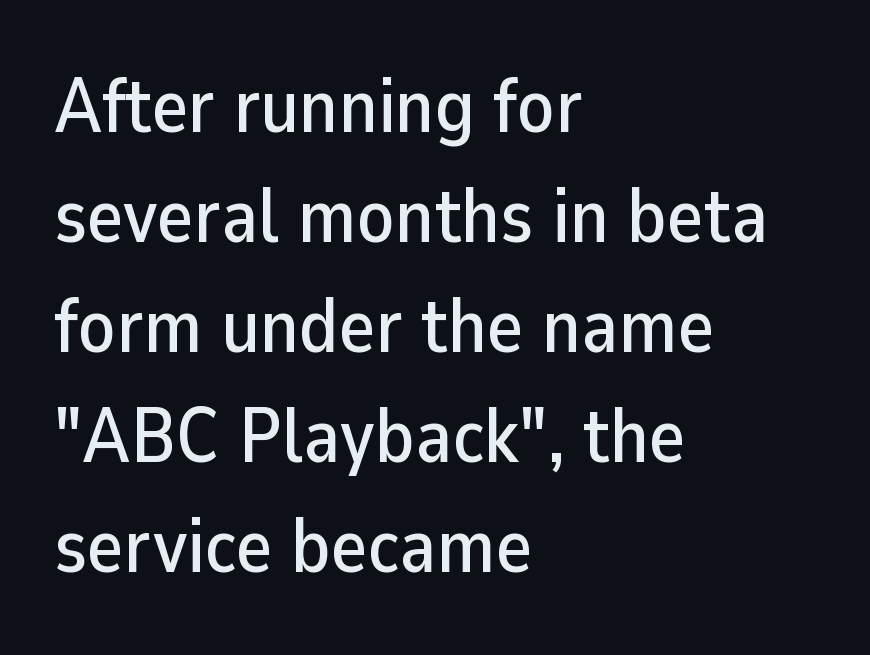
Q: Is the text italic (slanted)? A: No, it is upright.
Q: Is the typeface a serif or a sans-serif typeface? A: Sans-serif.
Q: Is the text underlined? A: No.
Q: How is the paragraph aligned? A: Left-aligned.
Q: Is the spacing between letters normal or unusually wide? A: Normal.
Q: Is the spacing between lines tight, normal or loose? A: Normal.
Q: Width (condensed, normal, or wide)? A: Normal.
Q: Stroke contrast? A: Low.
Q: x-height? A: Medium.
Q: Monospaced? A: No.
